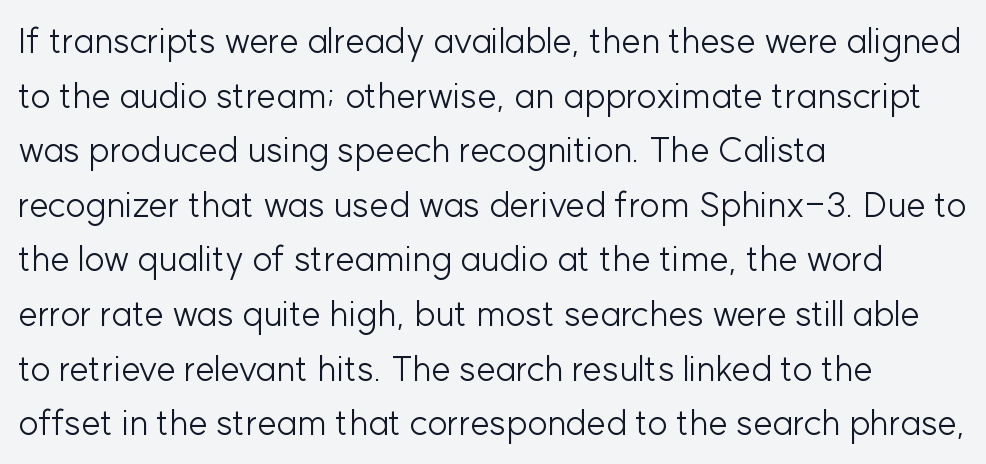
The image shows 35 px light sans-serif type, upright; set left-aligned, normal line spacing (1.56x), normal letter spacing, not underlined; low stroke contrast and a medium x-height.
